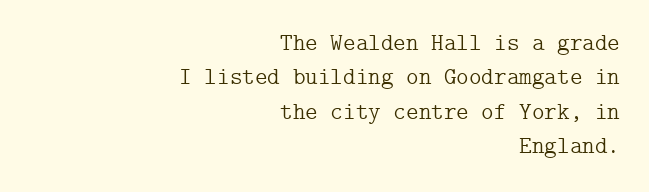
These glyphs show unthickened strokes, regular width or finer. The compositor pushed each line to the right boundary. A typesetter would mark this as roman, not italic. The block of text has a typical density, with ordinary space between rows. Nobody touched the tracking dial on this one. The passage shown is not underscored anywhere.
